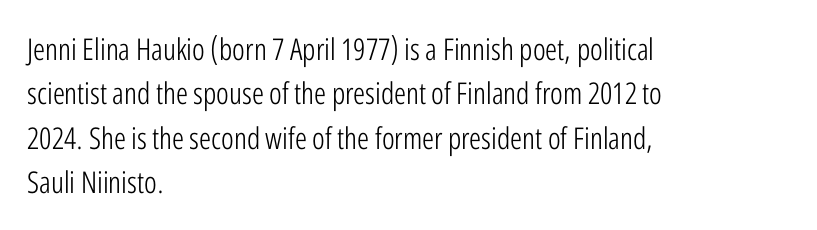
The image shows 30 px light, condensed sans-serif type, upright; set left-aligned, normal line spacing (1.48x), normal letter spacing, not underlined; low stroke contrast and a medium x-height.
